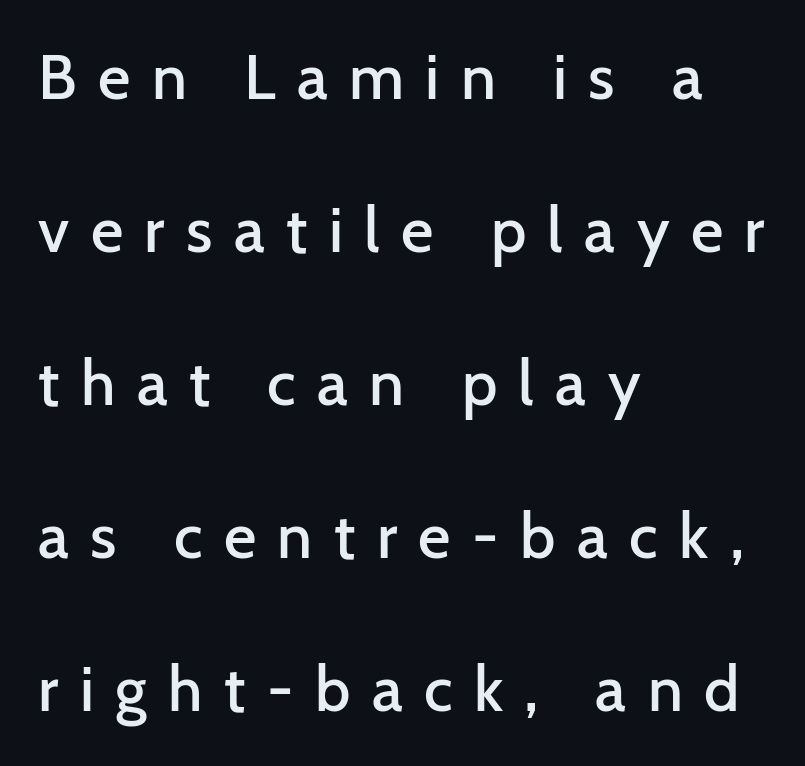
The image shows 63 px semibold sans-serif type, upright; set left-aligned, loose line spacing (2.43x), unusually wide letter spacing (+0.34 em), not underlined; low stroke contrast and a medium x-height.
